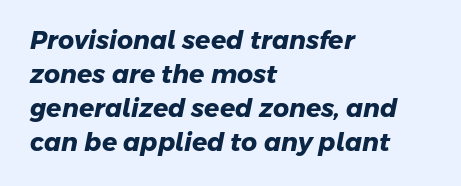
Q: Is the text bold? A: Yes.
Q: Is the text underlined? A: No.
Q: How is the paragraph aligned? A: Left-aligned.
Q: Is the spacing between letters normal or unusually wide? A: Normal.
Q: Is the spacing between lines tight, normal or loose? A: Normal.
